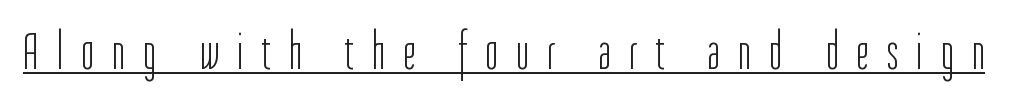
{"serif": "no", "italic": "no", "bold": "no", "weight": "light", "width": "condensed", "stroke_contrast": "low", "x_height": "medium", "monospaced": "no", "underline": "yes", "letter_spacing": "wide", "letter_spacing_em": 0.35, "glyph_px": 53}
